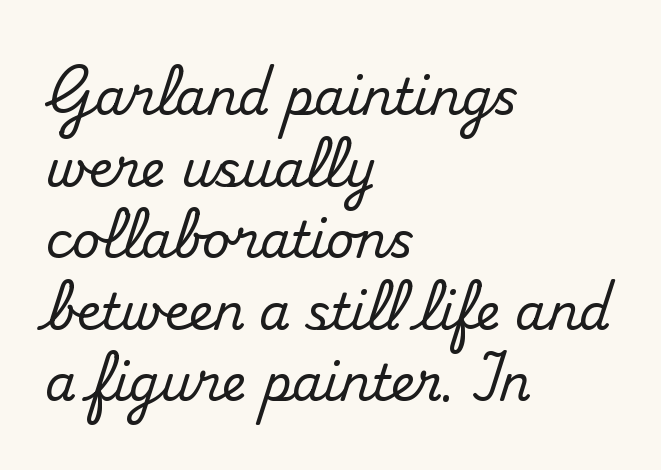
A bare baseline throughout the passage. These lines are composed in type with serifs. Each letter keeps its own natural width here, so spacing adapts to shape. The setting favours the left margin, as ordinary paragraphs usually do.
